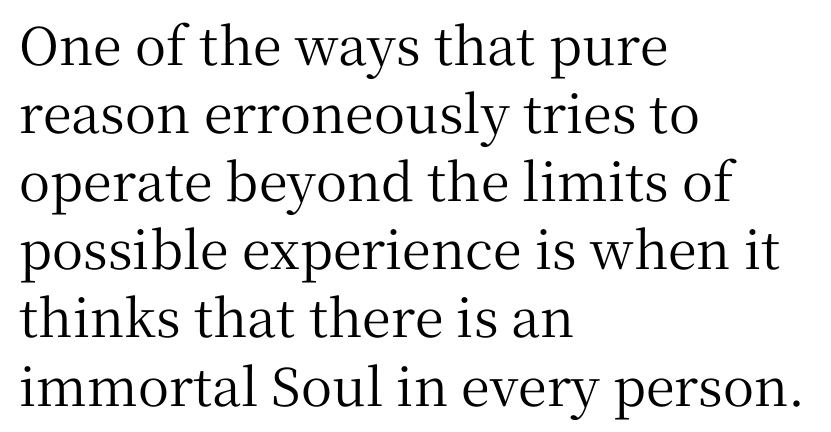
Q: Is the text italic (slanted)? A: No, it is upright.
Q: Is the typeface a serif or a sans-serif typeface? A: Serif.
Q: Is the text underlined? A: No.
Q: How is the paragraph aligned? A: Left-aligned.
Q: Is the spacing between letters normal or unusually wide? A: Normal.
Q: Is the spacing between lines tight, normal or loose? A: Normal.
Q: Width (condensed, normal, or wide)? A: Normal.
Q: Stroke contrast? A: Medium.
Q: x-height? A: Medium.
Q: Monospaced? A: No.
